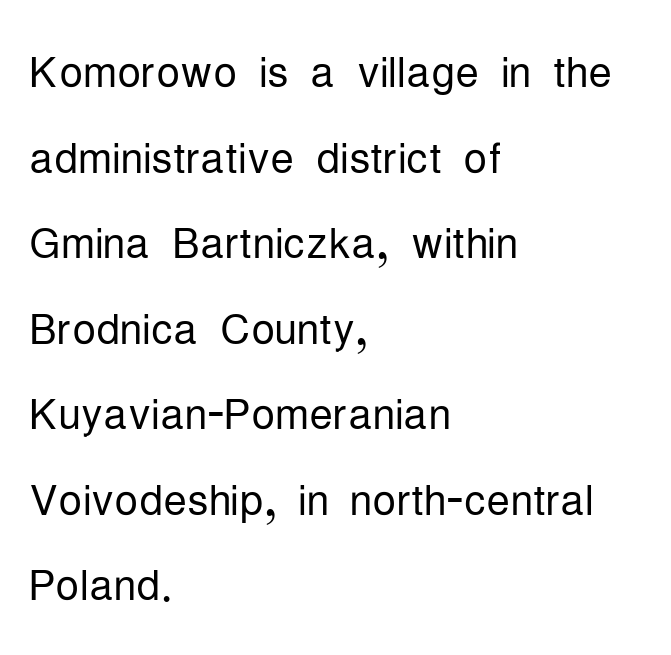
Type without underlining. Italic? Not at all — the glyphs are vertical. Is the type heavy? It reads as light-to-regular instead. Varying glyph widths throughout — classic text-font behaviour. Typeset ragged right — the left edge is the straight one. The leading is moderate, giving the passage an even texture.
